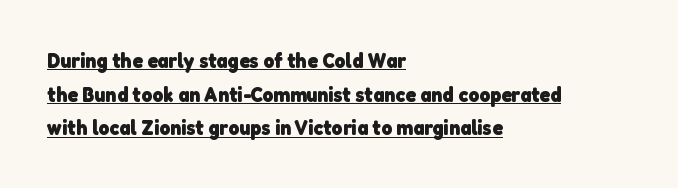
{"bold": "yes", "underline": "yes", "align": "left", "line_spacing": "normal", "line_spacing_ratio": 1.6, "letter_spacing": "normal", "letter_spacing_em": 0.0, "glyph_px": 21}
